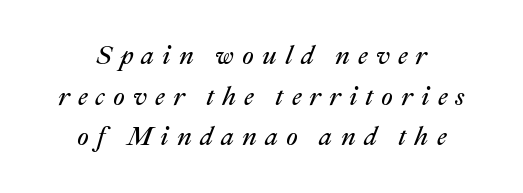
Tall strokes in this sample are angled rather than plumb. The gaps between neighbouring characters are conspicuously large. Interline gaps are of average width in this sample. The cut favours lightness, reaching ordinary text weight at its darkest. Horizontally, the lines are justified to the midpoint only. Just letters on the line, the space beneath them empty.
